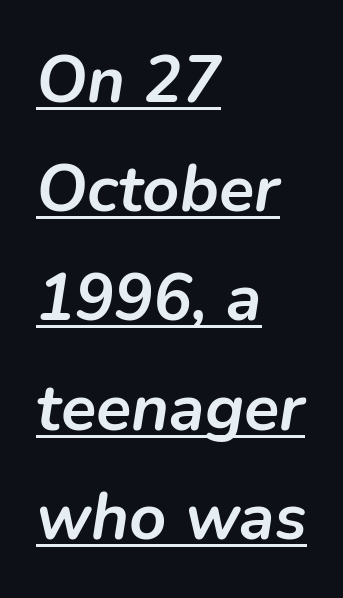
Q: Is the text bold? A: Yes.
Q: Is the text italic (slanted)? A: Yes, it leans right by about 9 degrees.
Q: Is the text underlined? A: Yes.
Q: How is the paragraph aligned? A: Left-aligned.
Q: Is the spacing between letters normal or unusually wide? A: Normal.
Q: Is the spacing between lines tight, normal or loose? A: Normal.
Q: Width (condensed, normal, or wide)? A: Normal.
Q: Stroke contrast? A: Low.
Q: x-height? A: Medium.
Q: Monospaced? A: No.
